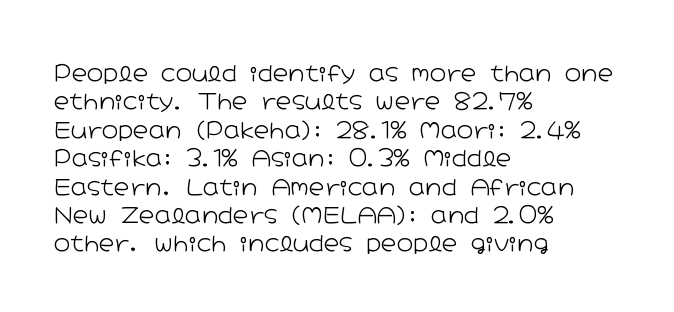
Rule under the text: the space is simply empty. Honestly, the letter spacing is just normal — you wouldn't notice it. The font's upright variant was chosen for this text. The strokes are not fattened; the text isn't bold. Layout note: lines flush left. The designer left line spacing at the default.
